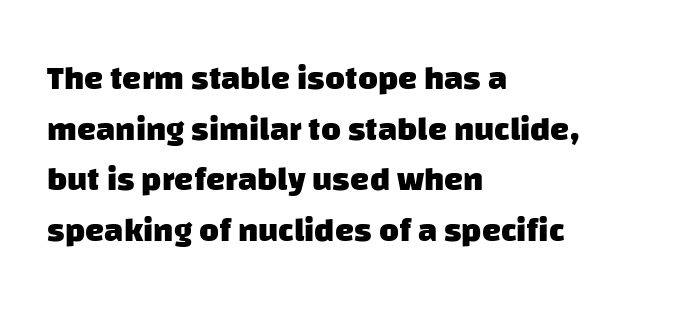
{"serif": "no", "bold": "yes", "weight": "heavy", "width": "normal", "stroke_contrast": "low", "x_height": "large", "monospaced": "no", "underline": "no", "align": "left", "line_spacing": "normal", "line_spacing_ratio": 1.49, "letter_spacing": "normal", "letter_spacing_em": 0.0, "glyph_px": 34}
